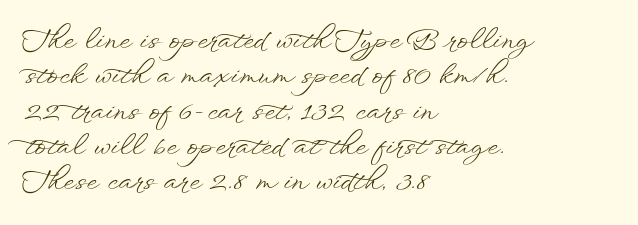
Q: Is the text bold? A: No.
Q: Is the text italic (slanted)? A: Yes.
Q: Is the text underlined? A: No.
Q: How is the paragraph aligned? A: Left-aligned.
Q: Is the spacing between letters normal or unusually wide? A: Normal.
Q: Is the spacing between lines tight, normal or loose? A: Normal.
